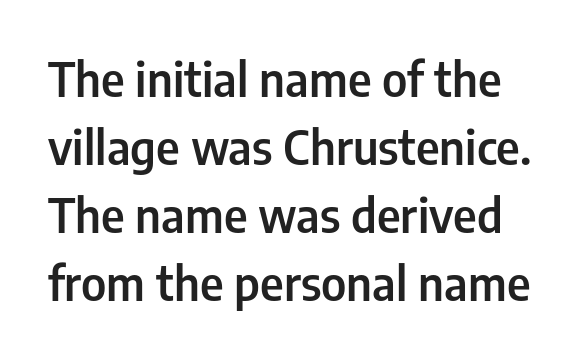
Q: Is the text bold? A: Semi-bold.
Q: Is the text italic (slanted)? A: No, it is upright.
Q: Is the typeface a serif or a sans-serif typeface? A: Sans-serif.
Q: Is the text underlined? A: No.
Q: Is the spacing between letters normal or unusually wide? A: Normal.
Q: Is the spacing between lines tight, normal or loose? A: Normal.
Q: Width (condensed, normal, or wide)? A: Condensed.
Q: Stroke contrast? A: Low.
Q: x-height? A: Medium.
Q: Monospaced? A: No.
